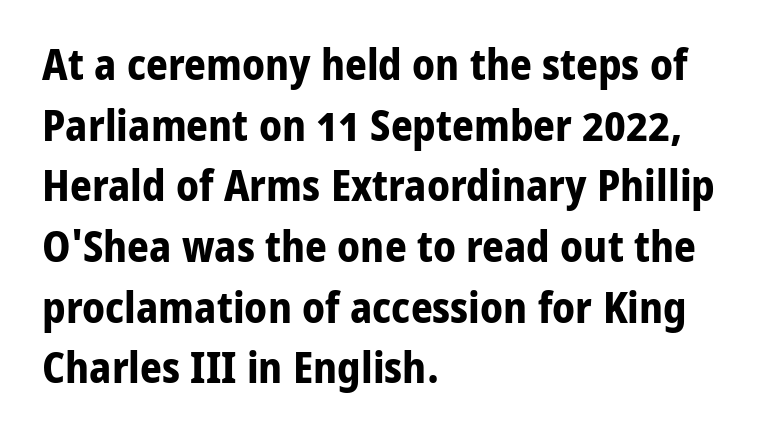
{"serif": "no", "italic": "no", "bold": "yes", "weight": "bold", "width": "normal", "stroke_contrast": "low", "x_height": "medium", "monospaced": "no", "underline": "no", "align": "left", "line_spacing": "normal", "line_spacing_ratio": 1.41, "letter_spacing": "normal", "letter_spacing_em": 0.0, "glyph_px": 43}
